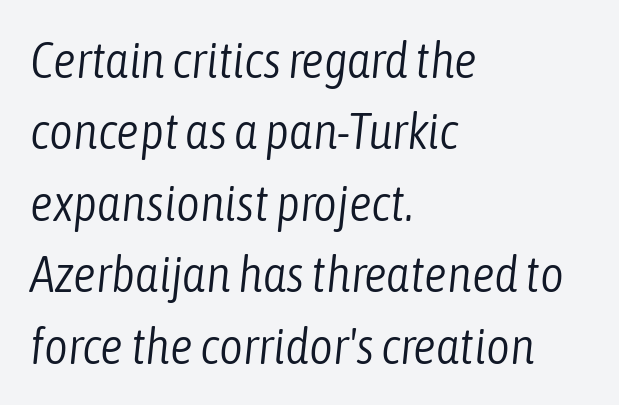
Letters rest on an invisible, unmarked baseline. Emphasis-style slanted type is in use. Students, observe: this is what conventionally led text looks like. These lines stack with their left ends in a neat column. The letters advance in unequal steps, a hallmark of proportional type. This rendering leaves character spacing at its baseline value.
